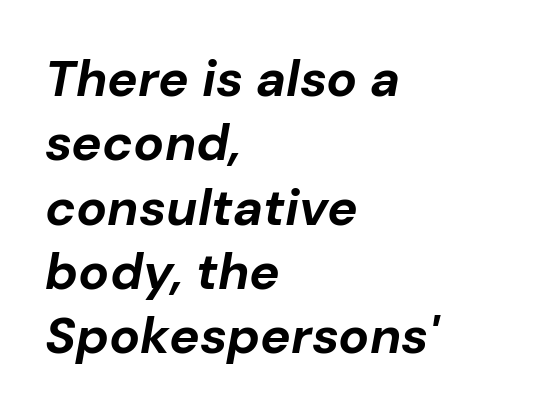
{"italic": "yes", "lean": "right", "slant_degrees": 10, "bold": "yes", "weight": "bold", "width": "normal", "stroke_contrast": "low", "x_height": "medium", "monospaced": "no", "underline": "no", "align": "left", "line_spacing": "normal", "line_spacing_ratio": 1.26, "letter_spacing": "normal", "letter_spacing_em": 0.0, "glyph_px": 51}
